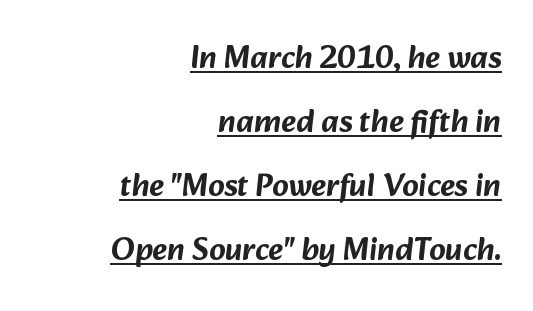
{"serif": "no", "width": "normal", "stroke_contrast": "low", "x_height": "medium", "monospaced": "no", "underline": "yes", "align": "right", "line_spacing": "loose", "line_spacing_ratio": 2.0, "letter_spacing": "normal", "letter_spacing_em": 0.0, "glyph_px": 32}
